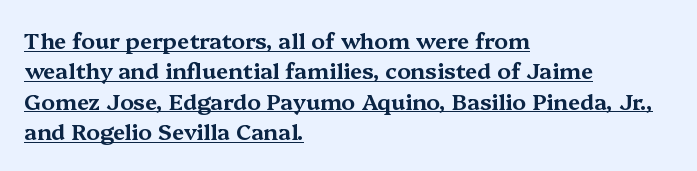
Leftover space on each line is placed entirely after the last word. The lines sit at an ordinary, default distance from one another. Characters remain perfectly vertical along every line. The line texture is even and compact thanks to regular tracking.
